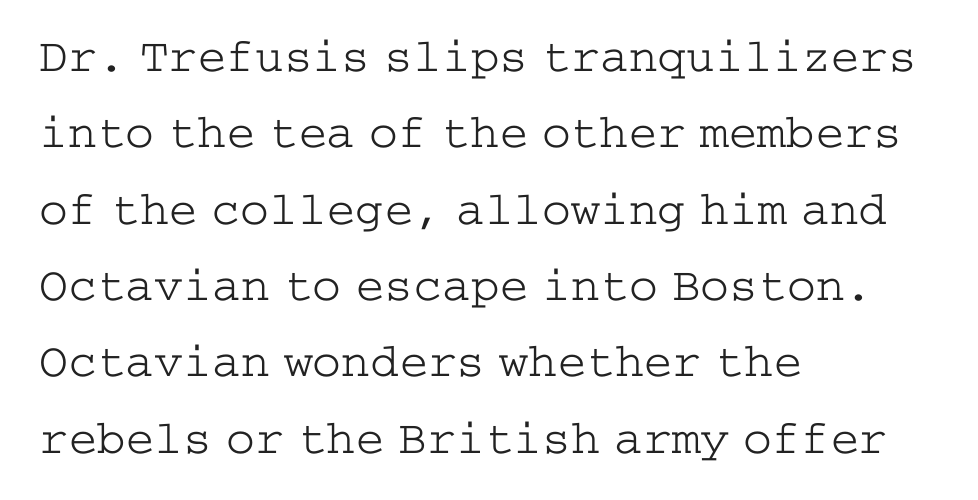
{"serif": "yes", "italic": "no", "bold": "no", "weight": "light", "width": "wide", "stroke_contrast": "low", "x_height": "medium", "underline": "no", "align": "left", "line_spacing": "normal", "line_spacing_ratio": 1.59, "letter_spacing": "normal", "letter_spacing_em": 0.0, "glyph_px": 48}
